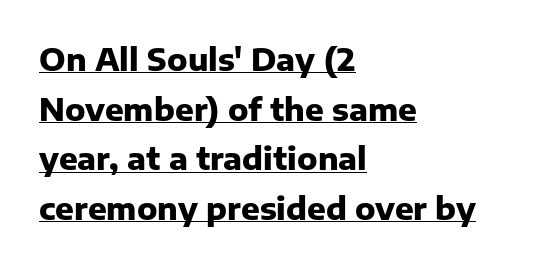
Is the block centered? No — it sits flush against the left margin. Typographic density is high because the face is bold. Decoration check: the copy is underlined. In terms of letterform style, serifs are entirely absent.
